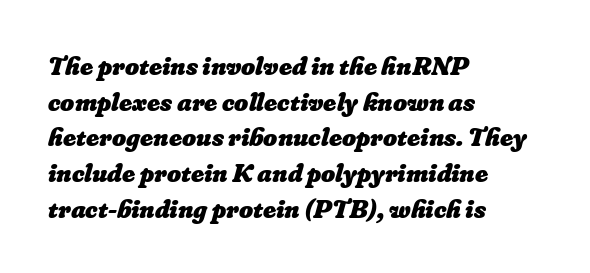
How would I describe the line gaps? Plain and ordinary. Casual observation: everything's shoved over to the left. The words here are not underlined. Students, note that the glyphs here touch the page at normal intervals. Strong, thick strokes mark this as bold type.
